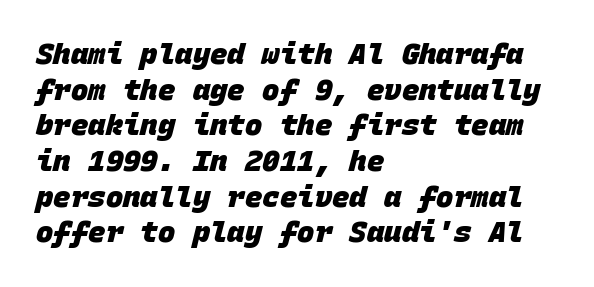
{"serif": "no", "bold": "yes", "weight": "heavy", "width": "normal", "stroke_contrast": "low", "x_height": "large", "monospaced": "yes", "underline": "no", "align": "left", "line_spacing_ratio": 1.23, "letter_spacing": "normal", "letter_spacing_em": 0.0, "glyph_px": 29}
